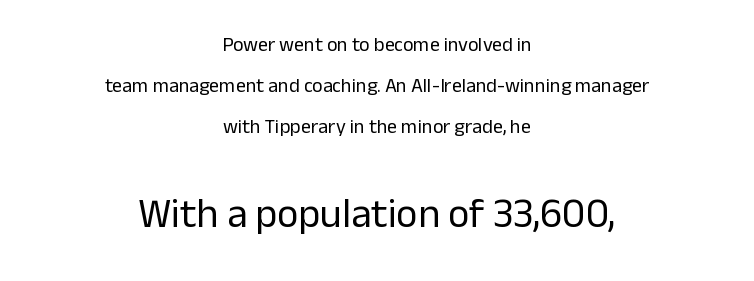
Q: Is the text bold? A: No.
Q: Is the text italic (slanted)? A: No, it is upright.
Q: Is the typeface a serif or a sans-serif typeface? A: Sans-serif.
Q: Is the text underlined? A: No.
Q: How is the paragraph aligned? A: Centered.
Q: Is the spacing between letters normal or unusually wide? A: Normal.
Q: Is the spacing between lines tight, normal or loose? A: Loose.
Q: Which block of text is set in a larger size, the first (top) or the second (bottom)? A: The second (bottom) one.
Q: Width (condensed, normal, or wide)? A: Normal.
Q: Stroke contrast? A: Low.
Q: x-height? A: Medium.
Q: Monospaced? A: No.
